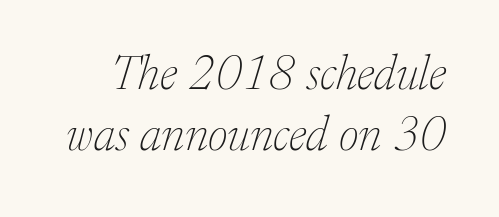
Has an underline been added? It has not. Check where the strokes stop: tiny serifs finish them off. Note the varied advance widths — an 'i' is clearly narrower than an 'm'. No chunkiness to these letters — they're not bold. Is there much room between lines? A standard amount, neither cramped nor airy. Italic: yes, the glyphs are oblique.
